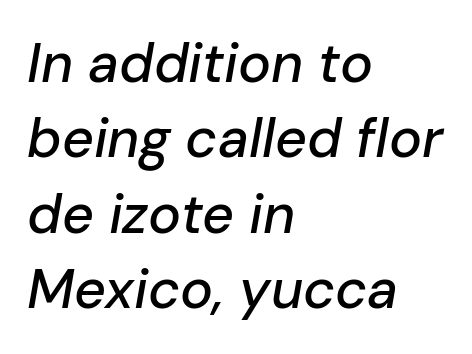
Q: Is the text italic (slanted)? A: Yes, it leans right by about 10 degrees.
Q: Is the text underlined? A: No.
Q: How is the paragraph aligned? A: Left-aligned.
Q: Is the spacing between letters normal or unusually wide? A: Normal.
Q: Is the spacing between lines tight, normal or loose? A: Normal.
Q: Width (condensed, normal, or wide)? A: Normal.
Q: Stroke contrast? A: Low.
Q: x-height? A: Medium.
Q: Monospaced? A: No.
